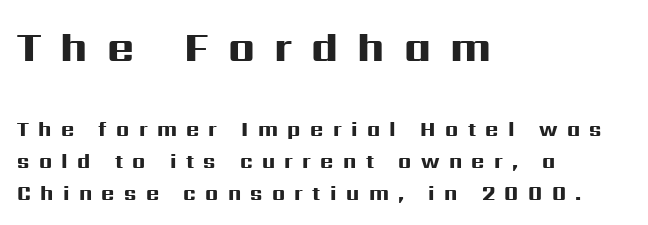
Block one is the big one; block two sits smaller underneath. Strokes here are thick enough to call this a true bold. Nobody drew a line under any word here. Style check: upright. Observe the wide spacing: letters keep a clear distance from each other.
